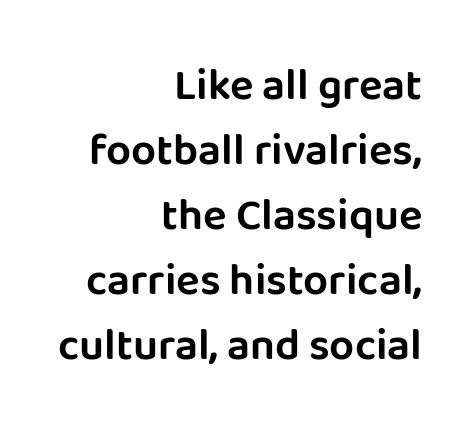
The image shows 44 px sans-serif type, upright; set right-aligned, normal line spacing (1.48x), normal letter spacing, not underlined; low stroke contrast and a large x-height.
